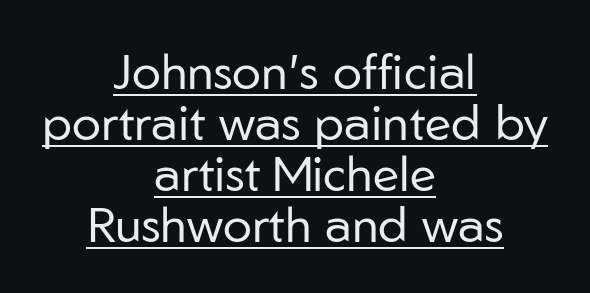
Q: Is the text bold? A: No.
Q: Is the text italic (slanted)? A: No, it is upright.
Q: Is the typeface a serif or a sans-serif typeface? A: Sans-serif.
Q: Is the text underlined? A: Yes.
Q: How is the paragraph aligned? A: Centered.
Q: Is the spacing between letters normal or unusually wide? A: Normal.
Q: Is the spacing between lines tight, normal or loose? A: Tight.
Q: Width (condensed, normal, or wide)? A: Normal.
Q: Stroke contrast? A: Low.
Q: x-height? A: Medium.
Q: Monospaced? A: No.
